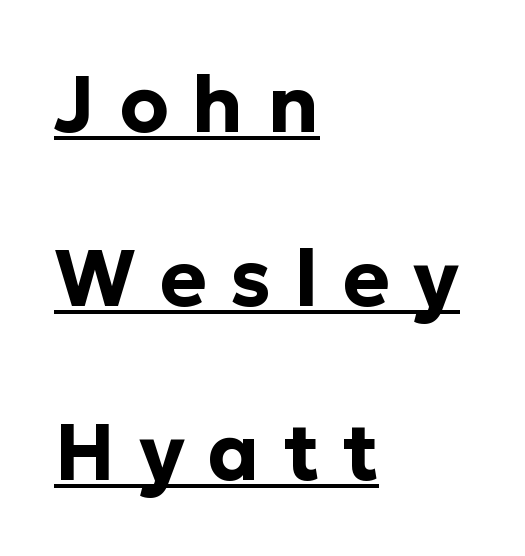
The image shows 79 px bold sans-serif type, upright; set left-aligned, loose line spacing (2.2x), unusually wide letter spacing (+0.3 em), underlined; low stroke contrast and a medium x-height.
